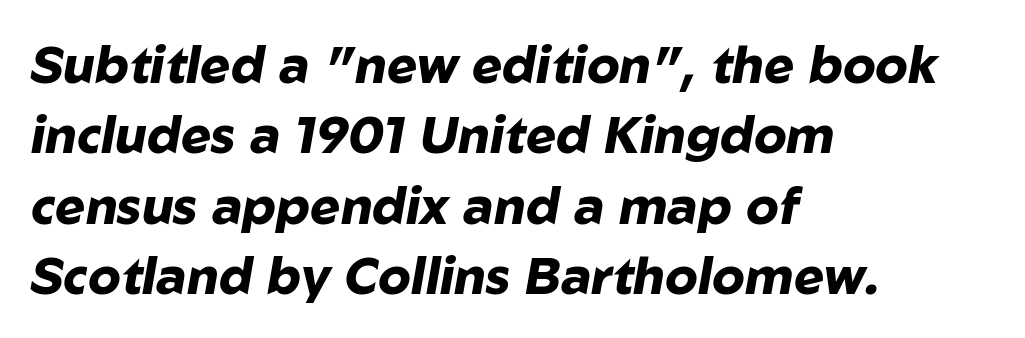
The image shows 51 px heavy type, italic (leaning right); set left-aligned, normal line spacing (1.38x), normal letter spacing, not underlined; low stroke contrast and a medium x-height.
